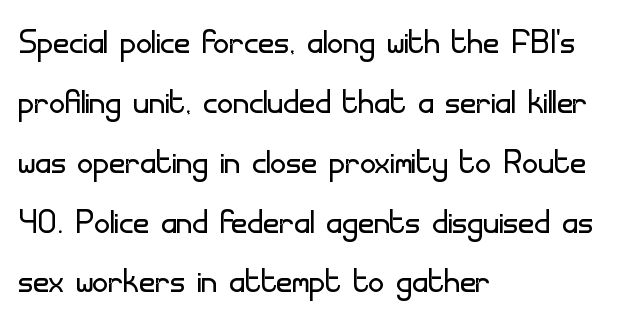
Nothing unusual about the tracking: characters are spaced as the font intends. Left-aligned paragraph, ragged on the right. Do the characters align in a grid? No, the font is proportional. Unlike a traditional serif, this face leaves its strokes unadorned.
